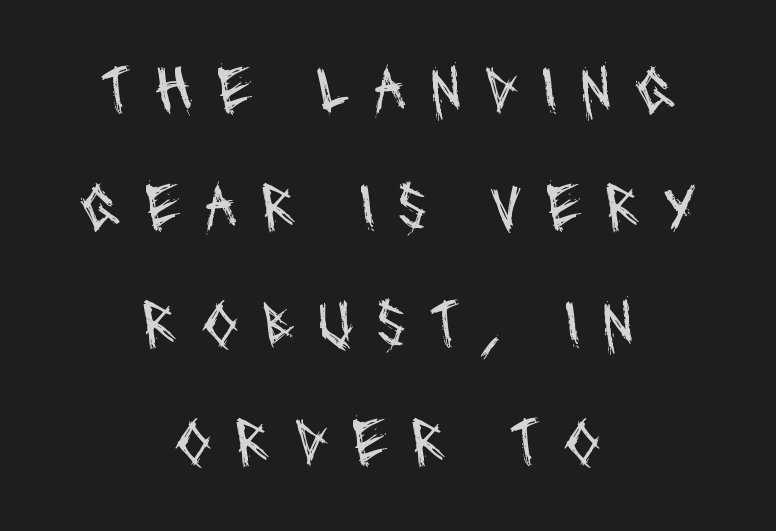
Q: Is the text bold? A: No.
Q: Is the typeface a serif or a sans-serif typeface? A: Sans-serif.
Q: Is the text underlined? A: No.
Q: How is the paragraph aligned? A: Centered.
Q: Is the spacing between letters normal or unusually wide? A: Unusually wide.
Q: Width (condensed, normal, or wide)? A: Condensed.
Q: Stroke contrast? A: Medium.
Q: x-height? A: Large.
Q: Monospaced? A: No.
